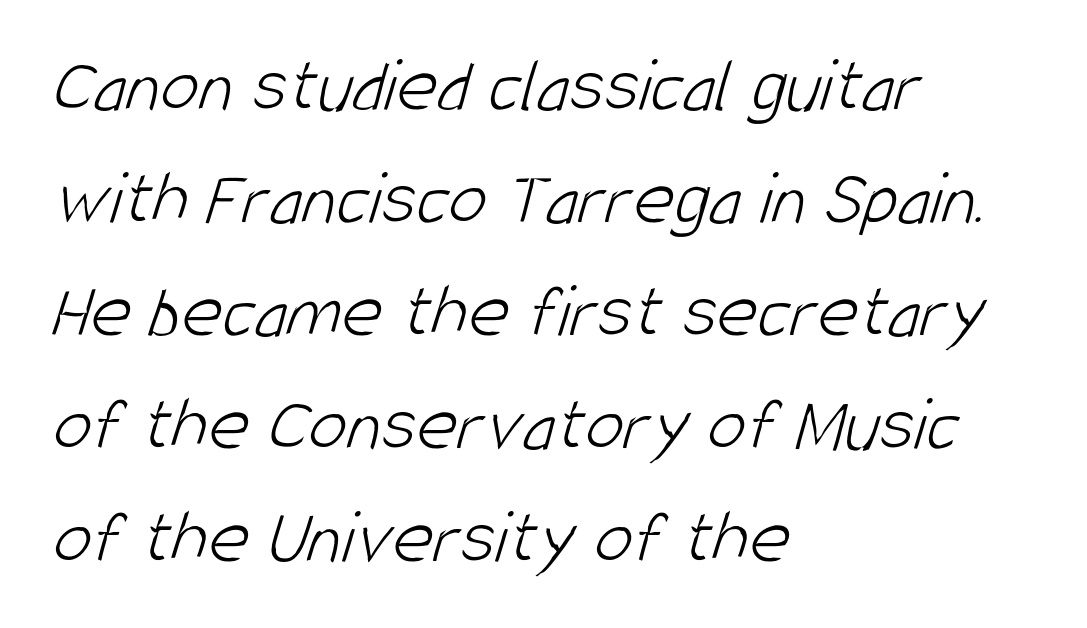
Q: Is the text bold? A: No.
Q: Is the typeface a serif or a sans-serif typeface? A: Sans-serif.
Q: Is the text underlined? A: No.
Q: How is the paragraph aligned? A: Left-aligned.
Q: Is the spacing between letters normal or unusually wide? A: Normal.
Q: Is the spacing between lines tight, normal or loose? A: Normal.
Q: Width (condensed, normal, or wide)? A: Condensed.
Q: Stroke contrast? A: Low.
Q: x-height? A: Large.
Q: Monospaced? A: No.
